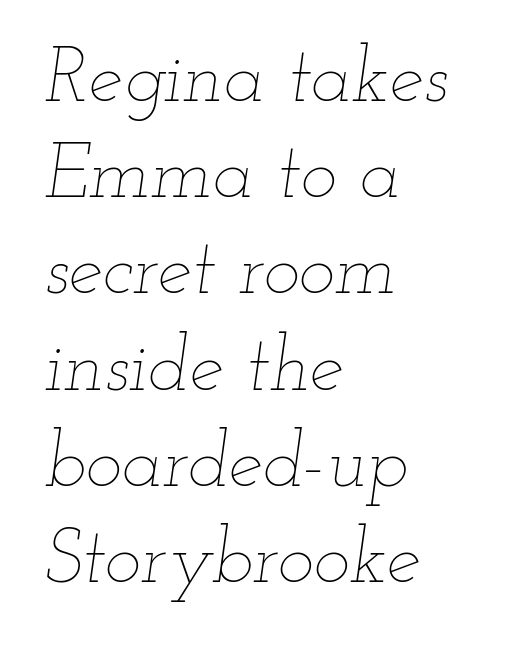
{"italic": "yes", "lean": "right", "slant_degrees": 12, "bold": "no", "weight": "thin", "width": "wide", "stroke_contrast": "low", "x_height": "small", "monospaced": "no", "underline": "no", "align": "left", "line_spacing": "normal", "line_spacing_ratio": 1.25, "letter_spacing": "normal", "letter_spacing_em": 0.0, "glyph_px": 77}
